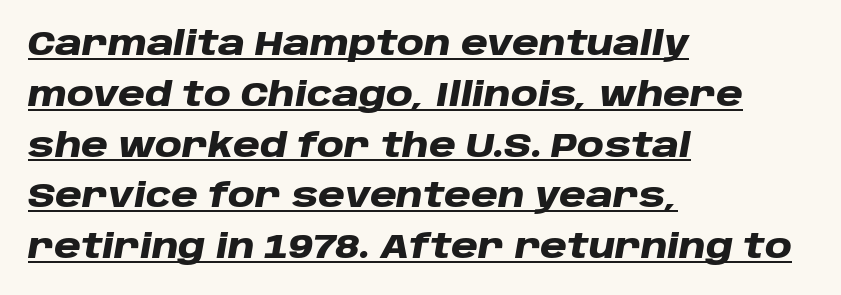
The image shows 33 px heavy, wide type, italic (leaning right); set left-aligned, normal line spacing (1.54x), normal letter spacing, underlined; low stroke contrast and a large x-height.
